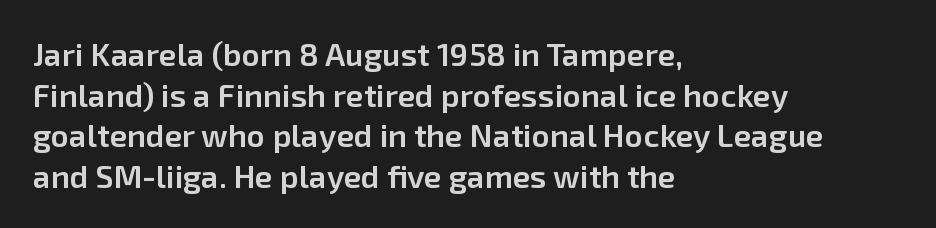
Q: Is the text bold? A: Semi-bold.
Q: Is the text italic (slanted)? A: No, it is upright.
Q: Is the typeface a serif or a sans-serif typeface? A: Sans-serif.
Q: Is the text underlined? A: No.
Q: How is the paragraph aligned? A: Left-aligned.
Q: Is the spacing between letters normal or unusually wide? A: Normal.
Q: Is the spacing between lines tight, normal or loose? A: Normal.
Q: Width (condensed, normal, or wide)? A: Normal.
Q: Stroke contrast? A: Low.
Q: x-height? A: Medium.
Q: Monospaced? A: No.
